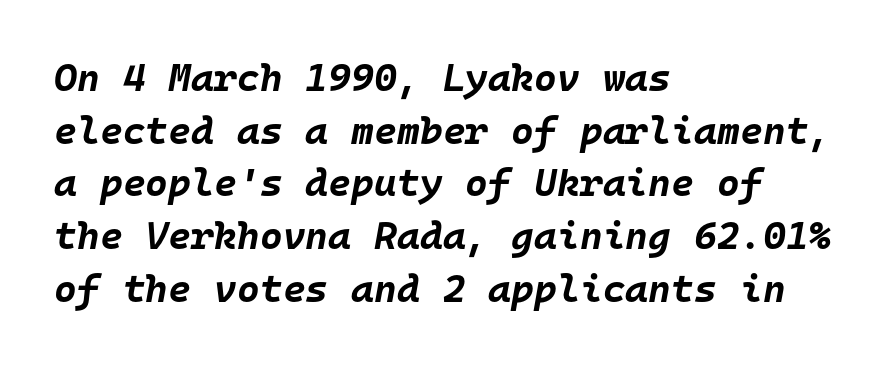
{"italic": "yes", "lean": "right", "slant_degrees": 10, "bold": "yes", "weight": "bold", "width": "normal", "stroke_contrast": "low", "x_height": "large", "monospaced": "yes", "underline": "no", "align": "left", "line_spacing": "normal", "line_spacing_ratio": 1.35, "letter_spacing": "normal", "letter_spacing_em": 0.0, "glyph_px": 39}
